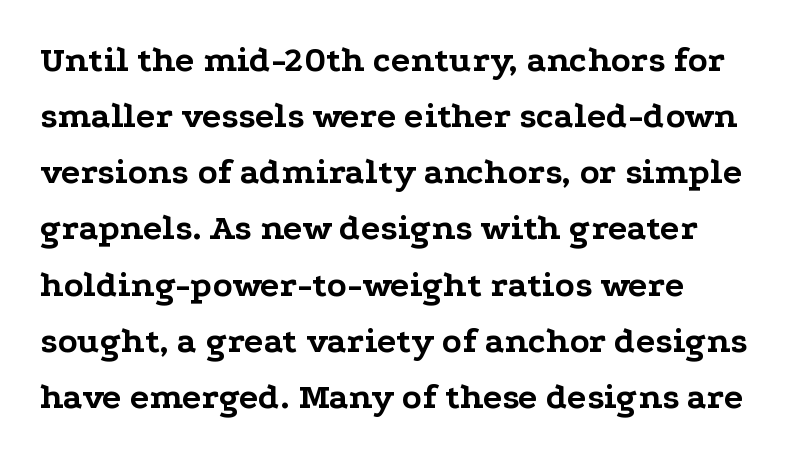
The image shows 36 px bold, wide serif type, upright; set normal line spacing (1.56x), normal letter spacing, not underlined; low stroke contrast and a medium x-height.
